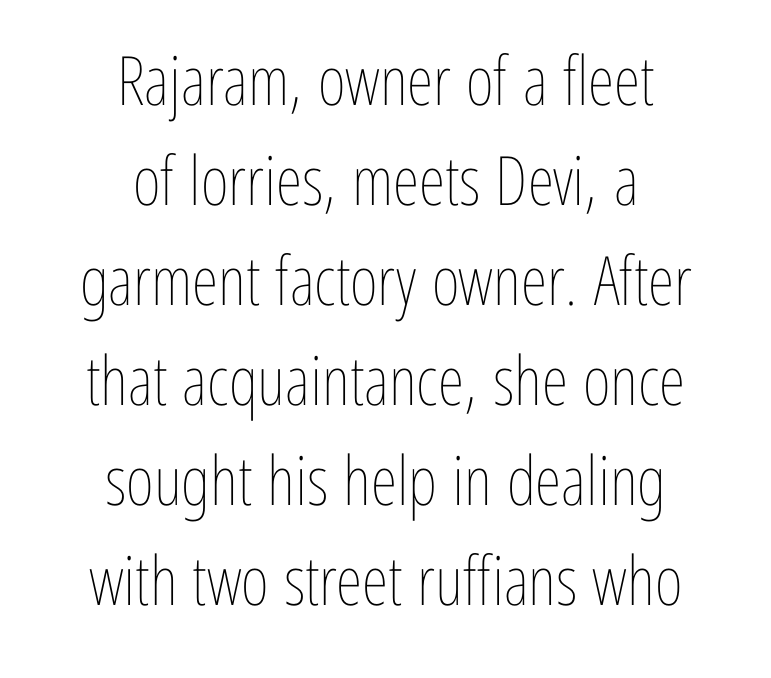
Q: Is the text bold? A: No.
Q: Is the text italic (slanted)? A: No, it is upright.
Q: Is the text underlined? A: No.
Q: How is the paragraph aligned? A: Centered.
Q: Is the spacing between letters normal or unusually wide? A: Normal.
Q: Is the spacing between lines tight, normal or loose? A: Normal.
Q: Width (condensed, normal, or wide)? A: Condensed.
Q: Stroke contrast? A: Low.
Q: x-height? A: Medium.
Q: Monospaced? A: No.
